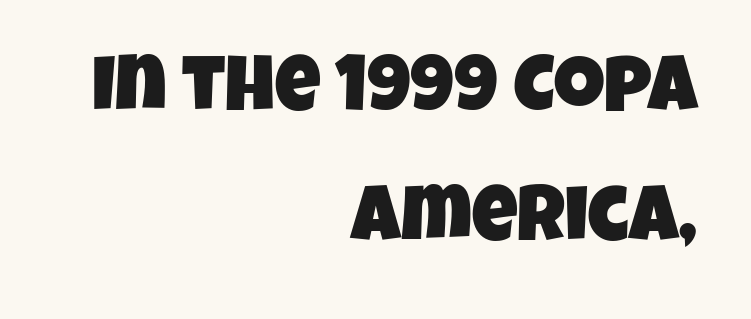
A typesetter would call this proportional, since set widths differ per character. Line endings align vertically; line beginnings do not. The string is rendered with underlining switched off. Summary of vertical rhythm: regular, with standard interline spacing.
